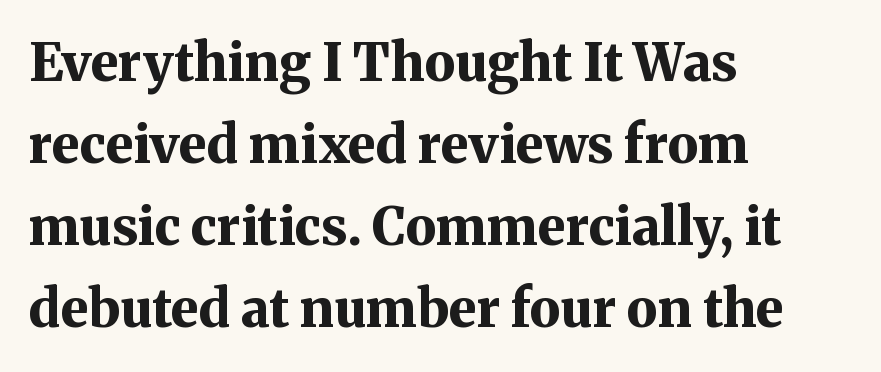
Q: Is the text bold? A: Yes.
Q: Is the text italic (slanted)? A: No, it is upright.
Q: Is the typeface a serif or a sans-serif typeface? A: Serif.
Q: Is the text underlined? A: No.
Q: How is the paragraph aligned? A: Left-aligned.
Q: Is the spacing between letters normal or unusually wide? A: Normal.
Q: Is the spacing between lines tight, normal or loose? A: Normal.
Q: Width (condensed, normal, or wide)? A: Normal.
Q: Stroke contrast? A: Medium.
Q: x-height? A: Medium.
Q: Monospaced? A: No.
